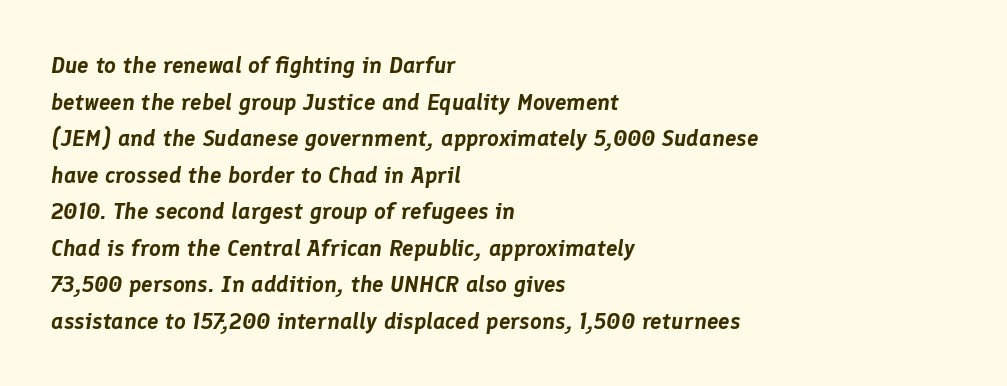
The image shows 23 px text type, italic (leaning right); set left-aligned, normal line spacing (1.59x), normal letter spacing, not underlined.
